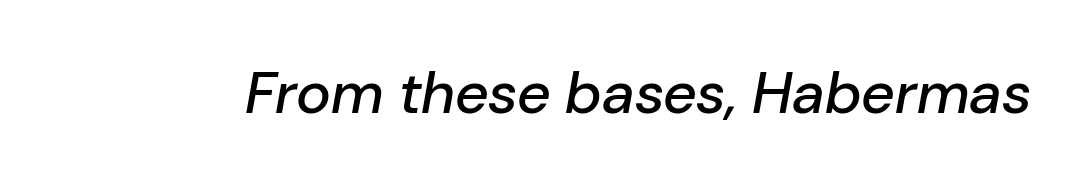
The image shows 59 px text type, italic (leaning right); set normal letter spacing, not underlined; low stroke contrast and a medium x-height.
